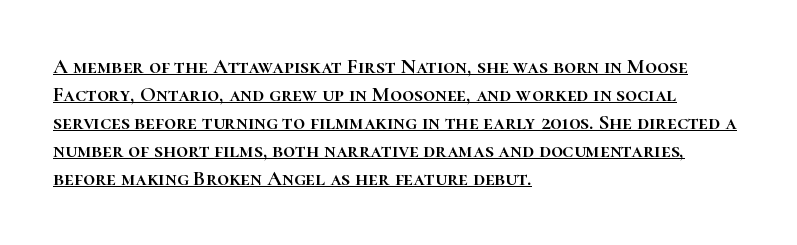
{"italic": "no", "underline": "yes", "align": "left", "line_spacing": "normal", "line_spacing_ratio": 1.33, "letter_spacing": "normal", "letter_spacing_em": 0.0, "glyph_px": 21}
